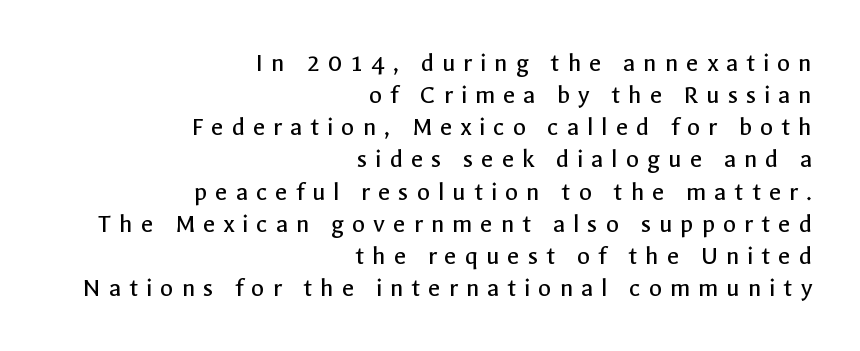
The image shows 27 px text type, upright; set right-aligned, line spacing 1.19x, unusually wide letter spacing (+0.29 em), not underlined.
